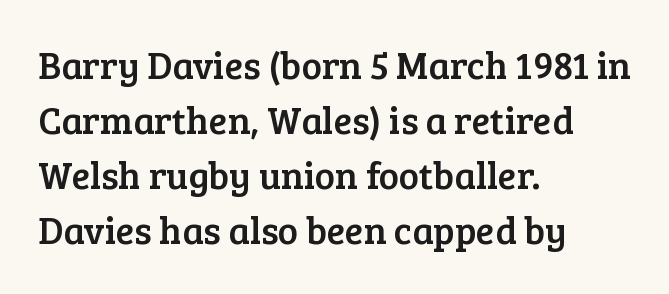
The rendering uses a moderate line-height, typical for paragraphs. A student would call this left alignment; a typographer would say flush left, rag right. You can tell it's not italic because the verticals are truly vertical. In terms of letterspacing, this is plain default setting.
